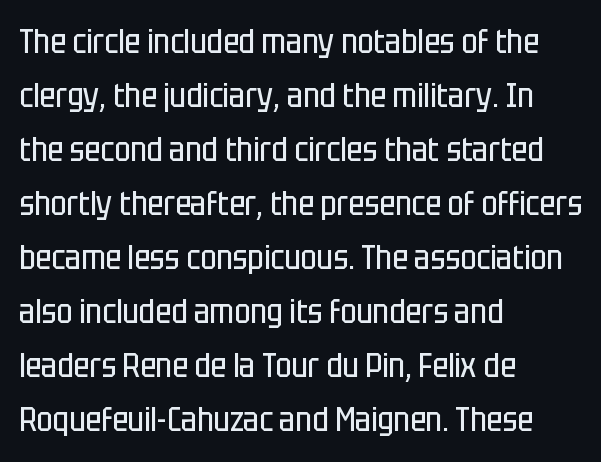
The image shows 34 px regular-weight, condensed sans-serif type, upright; set left-aligned, normal line spacing (1.59x), normal letter spacing, not underlined; low stroke contrast and a large x-height.
